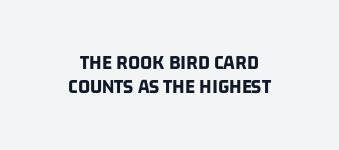
The image shows 21 px bold type; set tight line spacing (1.12x), normal letter spacing, not underlined.
